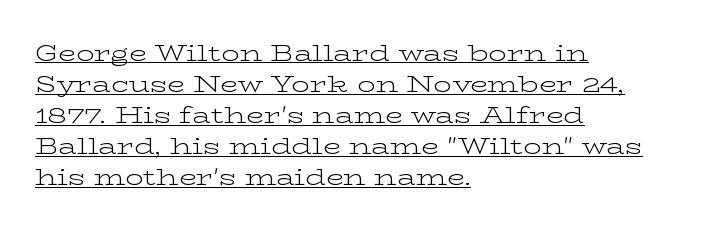
{"italic": "no", "bold": "no", "underline": "yes", "align": "left", "line_spacing": "normal", "line_spacing_ratio": 1.35, "letter_spacing": "normal", "letter_spacing_em": 0.0, "glyph_px": 23}
